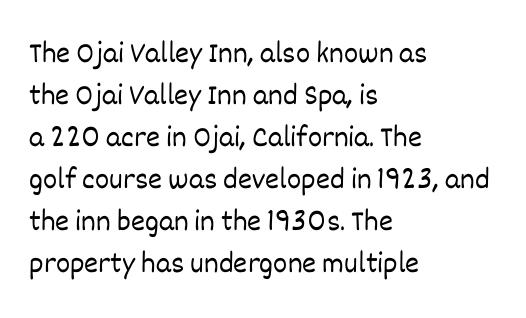
Q: Is the text bold? A: No.
Q: Is the text italic (slanted)? A: No, it is upright.
Q: Is the text underlined? A: No.
Q: How is the paragraph aligned? A: Left-aligned.
Q: Is the spacing between letters normal or unusually wide? A: Normal.
Q: Is the spacing between lines tight, normal or loose? A: Normal.
Q: Width (condensed, normal, or wide)? A: Normal.
Q: Stroke contrast? A: Low.
Q: x-height? A: Large.
Q: Monospaced? A: No.
